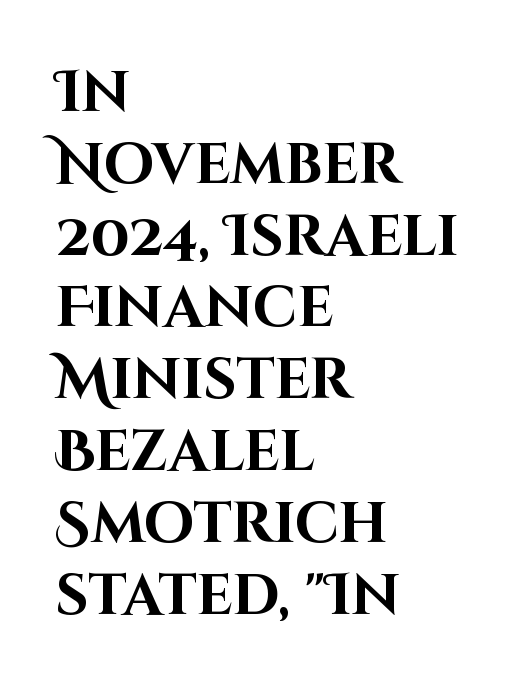
{"serif": "no", "italic": "no", "bold": "yes", "weight": "bold", "width": "normal", "stroke_contrast": "high", "x_height": "large", "monospaced": "no", "underline": "no", "align": "left", "line_spacing": "normal", "line_spacing_ratio": 1.26, "letter_spacing": "normal", "letter_spacing_em": 0.0, "glyph_px": 57}
